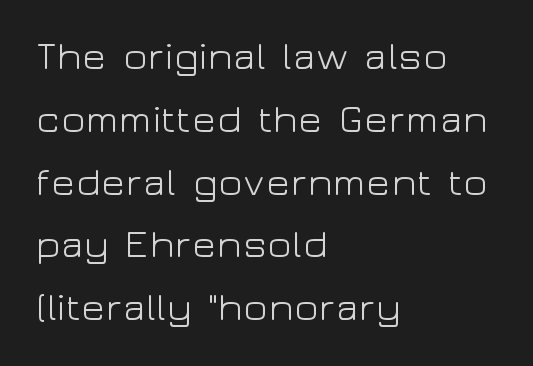
The image shows 40 px light, wide sans-serif type, upright; set left-aligned, normal line spacing (1.57x), normal letter spacing, not underlined; low stroke contrast and a medium x-height.
